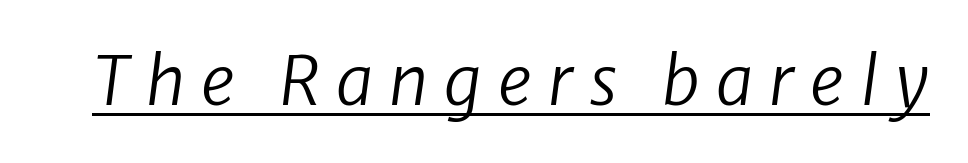
The image shows 67 px regular-weight type, italic (leaning right); set unusually wide letter spacing (+0.24 em), underlined; low stroke contrast and a medium x-height.
